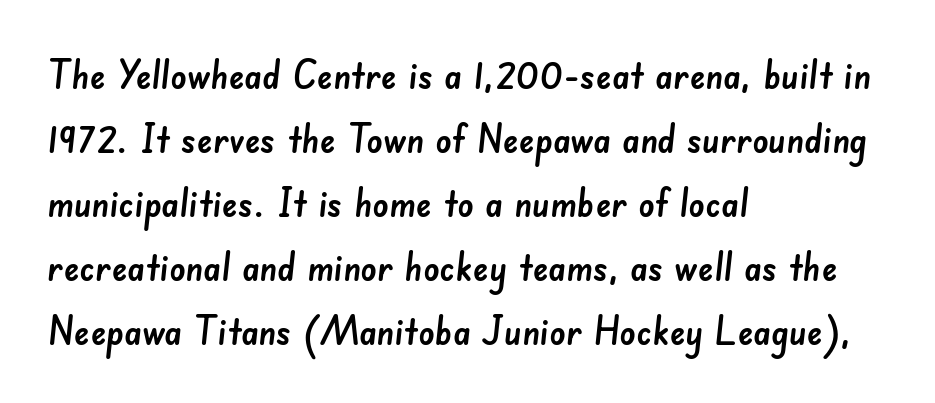
Q: Is the typeface a serif or a sans-serif typeface? A: Sans-serif.
Q: Is the text underlined? A: No.
Q: How is the paragraph aligned? A: Left-aligned.
Q: Is the spacing between letters normal or unusually wide? A: Normal.
Q: Is the spacing between lines tight, normal or loose? A: Normal.
Q: Width (condensed, normal, or wide)? A: Normal.
Q: Stroke contrast? A: Low.
Q: x-height? A: Small.
Q: Monospaced? A: No.
